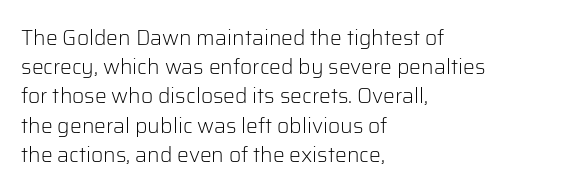
The image shows 21 px text type, upright; set left-aligned, normal line spacing (1.39x), normal letter spacing, not underlined.
